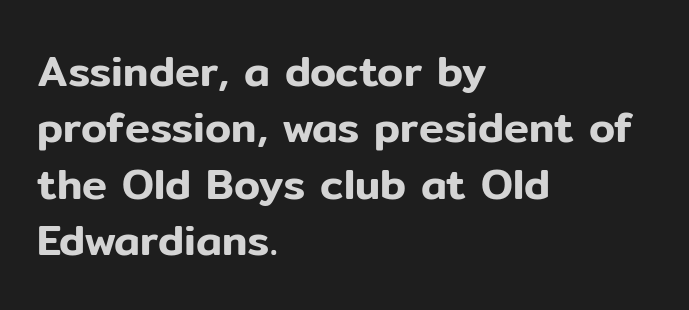
Inter-character spacing is left at the font's built-in metrics. Characters remain perfectly vertical along every line. Clear beneath every line of the passage. These lines are rendered in a variable-pitch font. Does the type have serifs? No, each stem ends abruptly.
